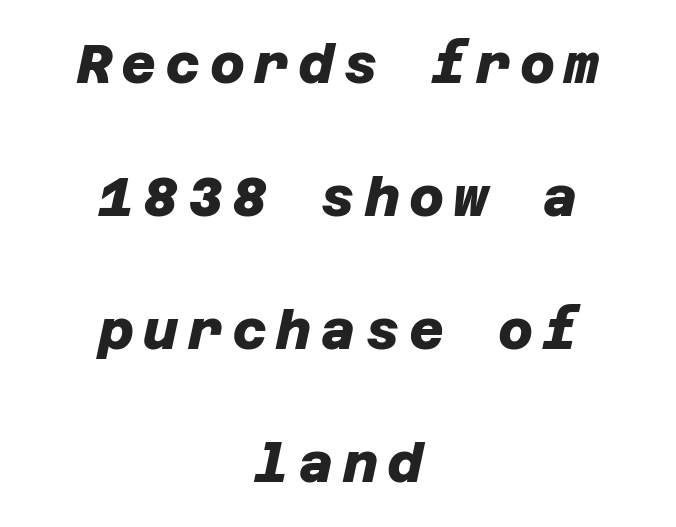
{"serif": "no", "bold": "yes", "weight": "heavy", "width": "normal", "stroke_contrast": "low", "x_height": "large", "underline": "no", "align": "center", "line_spacing": "loose", "line_spacing_ratio": 2.46, "glyph_px": 54}
